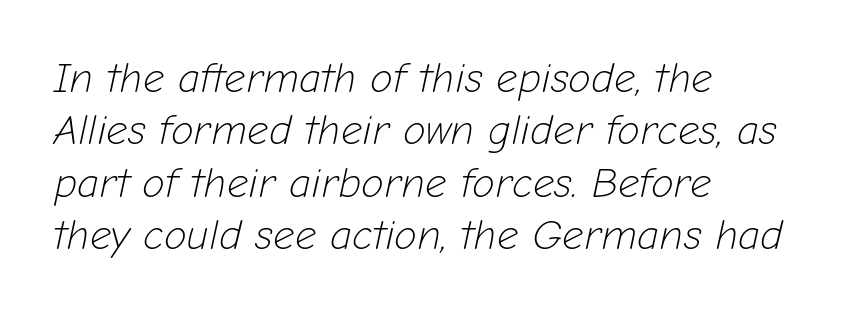
Rows of type keep a routine distance in the vertical direction. Which margin do the lines hug? The left one — the right edge is uneven. Character widths vary here, with narrow letters taking less room than wide ones. The face looks like a standard text weight, possibly lighter.
